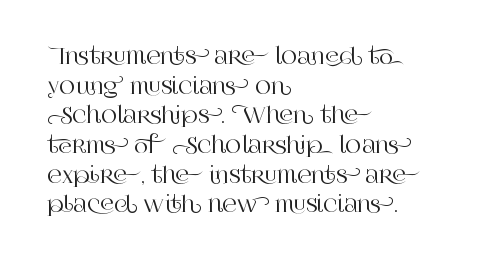
The image shows 22 px text type, upright; set left-aligned, normal line spacing (1.35x), normal letter spacing, not underlined.
